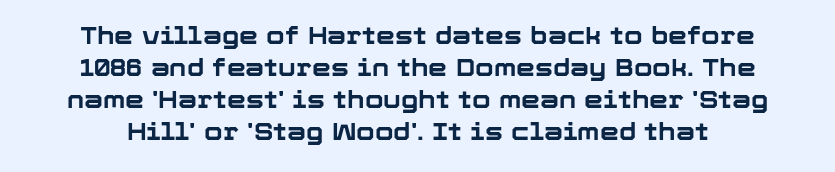
The characters look thick and weighty, a clear bold. Designer's note — italics off, roman on. Tracking here is standard; glyphs follow each other at the usual distance. Rule under the text: the space is simply empty.
